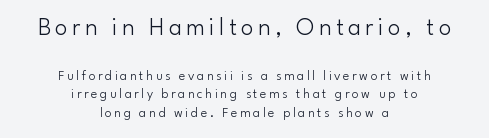
Plain, unruled lines of type. Two sizes are in play, and the larger belongs to the first block. Short and long lines alike share a common midpoint. Letters have the restrained weight of plain body copy at most. Leading: standard.
